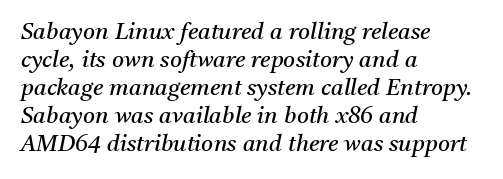
Each line starts at the same left margin while the right side varies. This is oblique type, the kind used for emphasis or titles. A quiet, ordinary-to-light weight characterises the typeface. The passage shown has conventional tracking throughout. A bare baseline throughout the passage.
